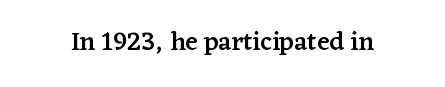
Q: Is the text bold? A: Semi-bold.
Q: Is the text italic (slanted)? A: No, it is upright.
Q: Is the text underlined? A: No.
Q: How is the paragraph aligned? A: Centered.
Q: Is the spacing between letters normal or unusually wide? A: Normal.
